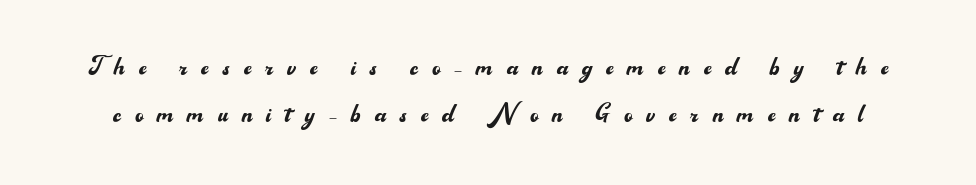
The image shows 32 px regular-weight sans-serif type; set normal line spacing (1.47x), unusually wide letter spacing (+0.44 em), not underlined; medium stroke contrast and a small x-height.
